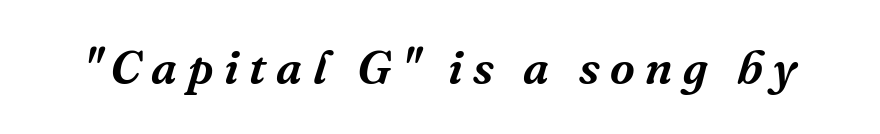
The image shows 48 px serif type, italic (leaning right); set unusually wide letter spacing (+0.22 em), not underlined; medium stroke contrast and a medium x-height.
